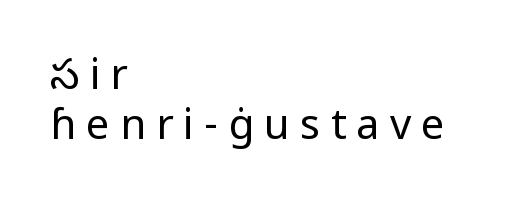
These glyphs show unthickened strokes, regular width or finer. Beneath every word, the page is bare. Proportional: the letters do not fall into vertical columns. How are the letters spaced? Widely, with obvious added tracking. Reading down the block, your eye returns to a fixed left position each line. The face used here is a sans, in the tradition of grotesques and geometrics.
